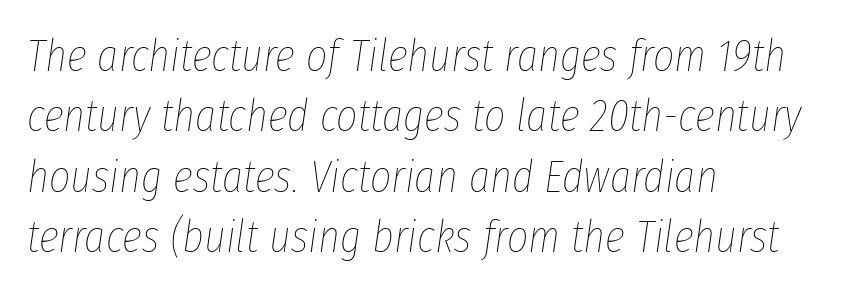
Q: Is the text bold? A: No.
Q: Is the text italic (slanted)? A: Yes, it leans right by about 8 degrees.
Q: Is the text underlined? A: No.
Q: How is the paragraph aligned? A: Left-aligned.
Q: Is the spacing between letters normal or unusually wide? A: Normal.
Q: Is the spacing between lines tight, normal or loose? A: Normal.
Q: Width (condensed, normal, or wide)? A: Condensed.
Q: Stroke contrast? A: Low.
Q: x-height? A: Medium.
Q: Monospaced? A: No.
